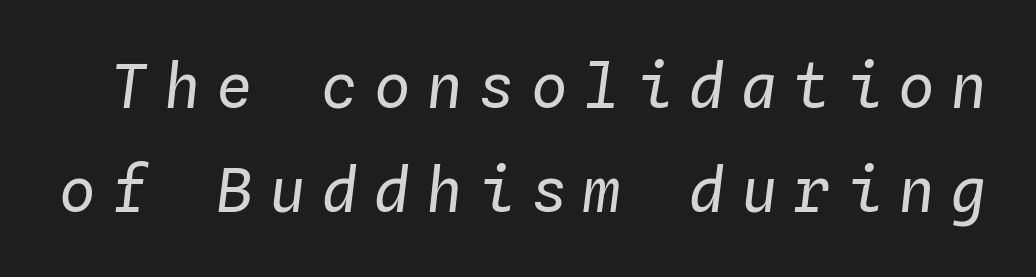
Tall strokes in this sample are angled rather than plumb. The rendering uses typewriter-style spacing with identical character cells. This reads as an unemphasized weight, regular at the heaviest. Decoration check: the copy has no underline. Letter spacing: wide.
